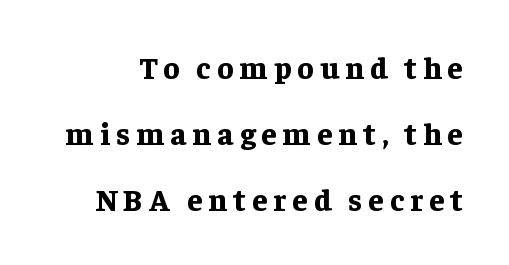
Q: Is the text bold? A: Yes.
Q: Is the text italic (slanted)? A: No, it is upright.
Q: Is the typeface a serif or a sans-serif typeface? A: Serif.
Q: Is the text underlined? A: No.
Q: Is the spacing between lines tight, normal or loose? A: Loose.
Q: Width (condensed, normal, or wide)? A: Normal.
Q: Stroke contrast? A: Low.
Q: x-height? A: Medium.
Q: Monospaced? A: No.
